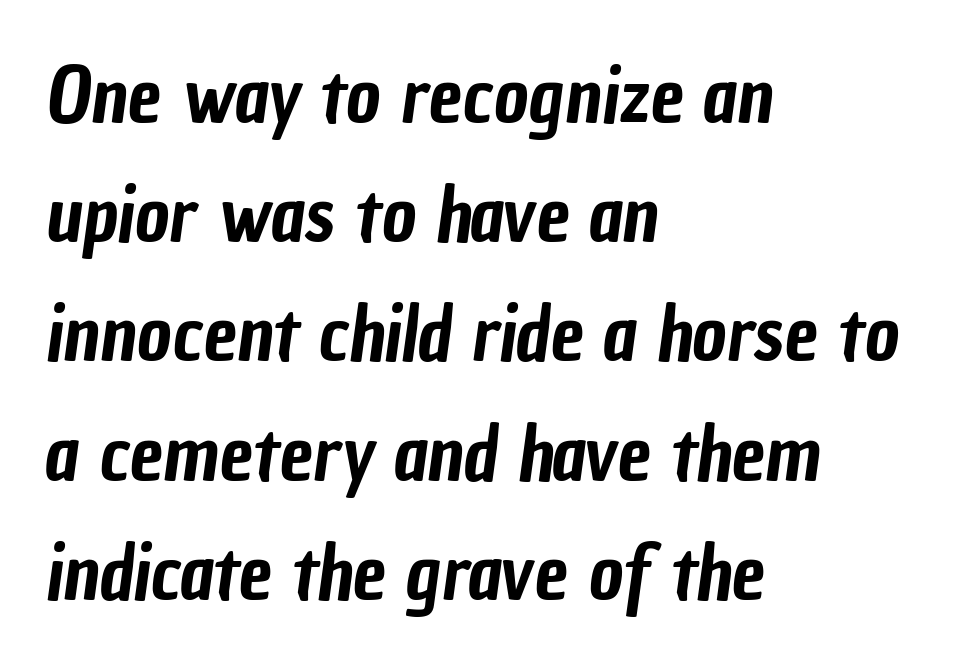
The image shows 75 px condensed sans-serif type; set left-aligned, normal line spacing (1.59x), normal letter spacing, not underlined; low stroke contrast and a medium x-height.
